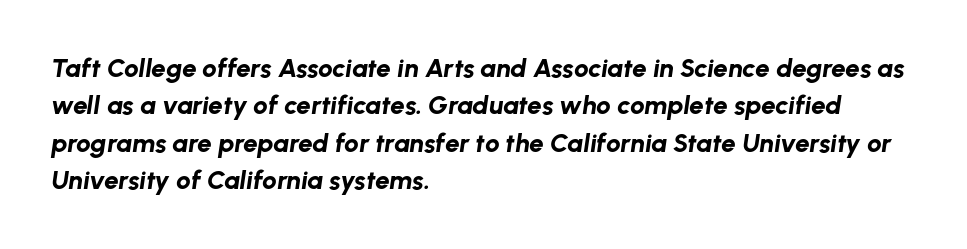
A student would call this left alignment; a typographer would say flush left, rag right. The words here are not underlined. Heavy-handed strokes throughout: this text is bold. Tracking here is standard; glyphs follow each other at the usual distance. The vertical gap from one line to the next is medium. Notice how the stems are inclined rather than vertical — that's the hallmark of italics.
